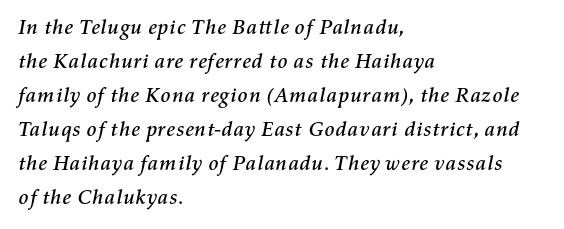
Q: Is the text italic (slanted)? A: Yes, it leans right by about 11 degrees.
Q: Is the text underlined? A: No.
Q: How is the paragraph aligned? A: Left-aligned.
Q: Is the spacing between letters normal or unusually wide? A: Normal.
Q: Is the spacing between lines tight, normal or loose? A: Normal.
